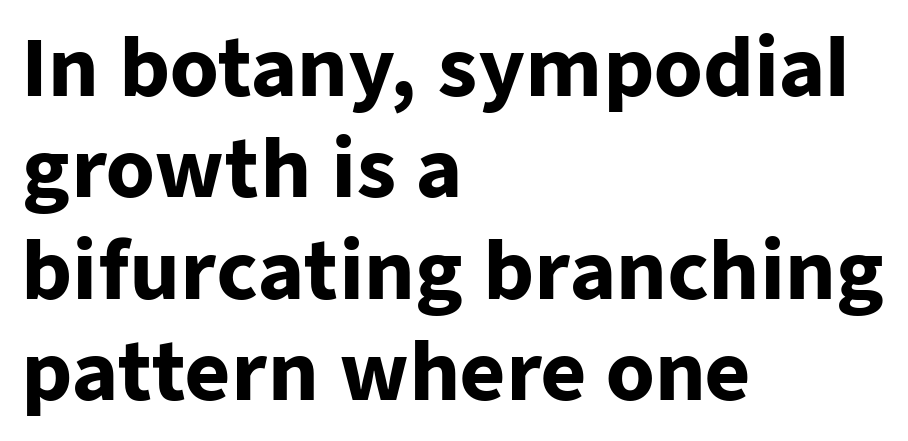
The image shows 78 px heavy sans-serif type, upright; set left-aligned, normal line spacing (1.3x), normal letter spacing, not underlined; low stroke contrast and a medium x-height.
